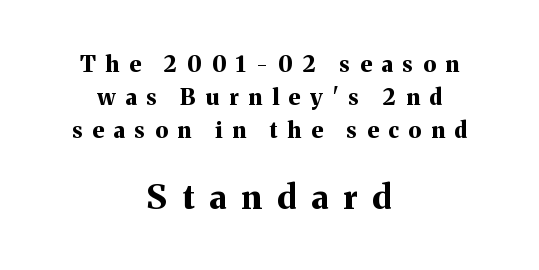
A roman cut, with each character standing at attention. Two sizes are in play, and the larger belongs to the second block. A bare baseline throughout the passage. The glyphs in this specimen are seriffed. Reading down the column, the eye jumps a familiar distance to each next line. The passage is arranged like a title page — every line centered.
